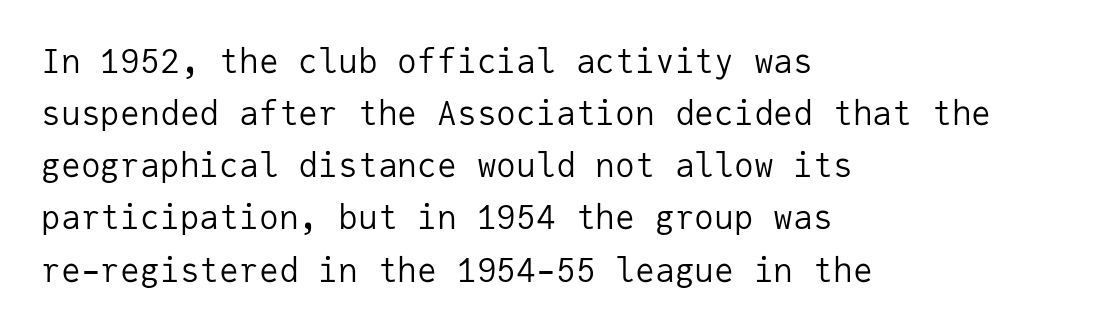
Q: Is the text bold? A: No.
Q: Is the text italic (slanted)? A: No, it is upright.
Q: Is the typeface a serif or a sans-serif typeface? A: Sans-serif.
Q: Is the text underlined? A: No.
Q: How is the paragraph aligned? A: Left-aligned.
Q: Is the spacing between letters normal or unusually wide? A: Normal.
Q: Is the spacing between lines tight, normal or loose? A: Normal.
Q: Width (condensed, normal, or wide)? A: Normal.
Q: Stroke contrast? A: Low.
Q: x-height? A: Medium.
Q: Monospaced? A: Yes.
